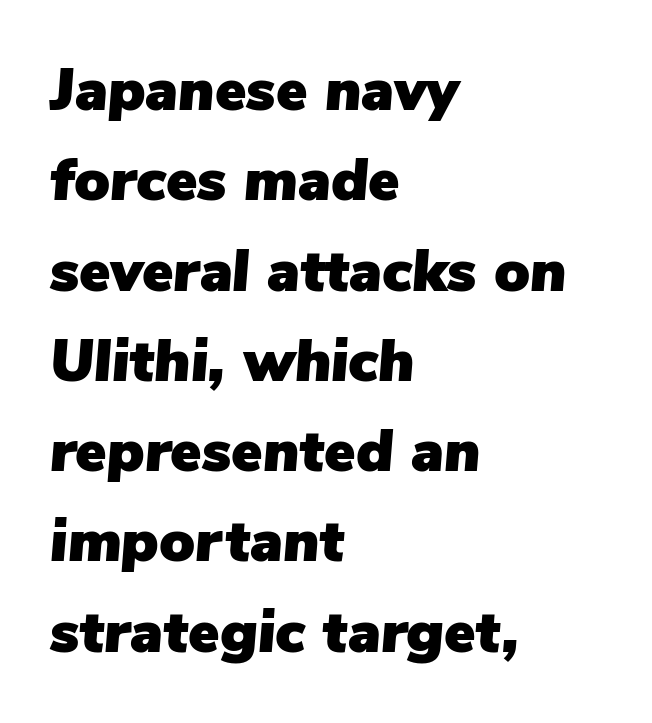
The image shows 59 px text type, italic (leaning right); set left-aligned, normal line spacing (1.53x), normal letter spacing, not underlined; low stroke contrast and a medium x-height.
